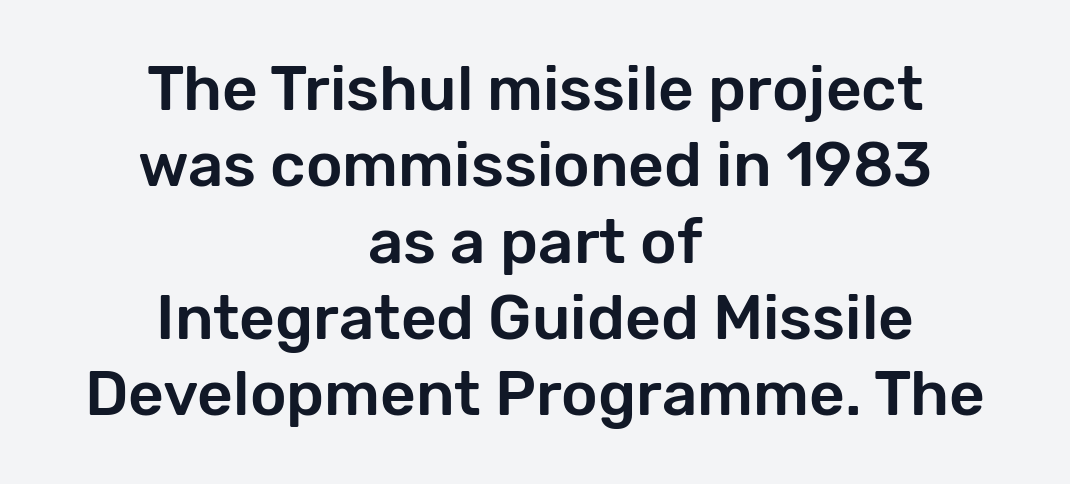
The image shows 62 px sans-serif type, upright; set centered, line spacing 1.23x, normal letter spacing, not underlined; low stroke contrast and a medium x-height.
